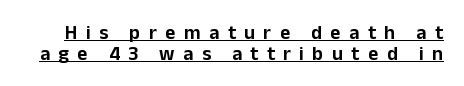
This is underlined copy, the kind a proofreader might mark for attention. When letters stand straight like this, we call the style roman or upright. The leading is snug, giving the passage a crowded texture. Is the letter spacing exaggerated? Yes — the characters are pushed far apart.
